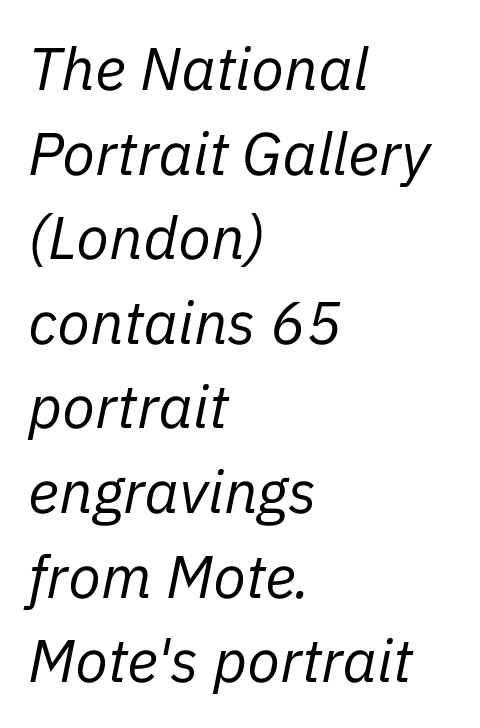
Does the copy run flush right? No — it runs flush left. The rendering uses natural spacing where letterforms have individual widths. The vertical gap from one line to the next is medium. Underline: absent. Compared with ordinary roman type, these characters are visibly tilted.
